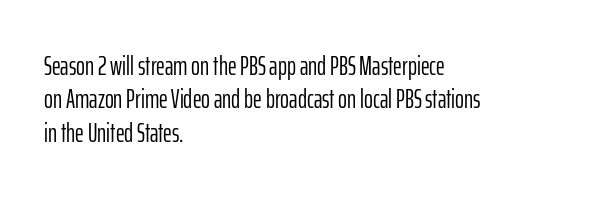
Q: Is the text bold? A: No.
Q: Is the text italic (slanted)? A: No, it is upright.
Q: Is the text underlined? A: No.
Q: How is the paragraph aligned? A: Left-aligned.
Q: Is the spacing between letters normal or unusually wide? A: Normal.
